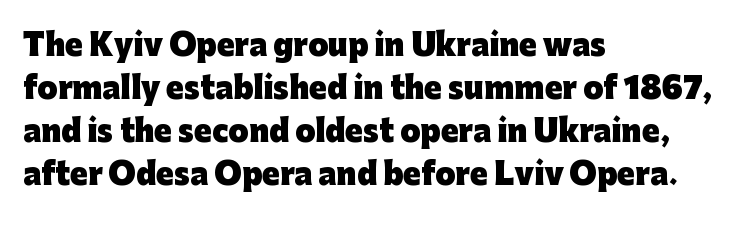
Varying glyph widths throughout — classic text-font behaviour. The glyphs are unaccompanied by any horizontal stroke below them. Horizontally, the lines are justified to the leading edge only. The passage shown has conventional tracking throughout. The line-height multiplier appears to be the usual default. Each letter's strokes conclude bluntly, with no projecting serifs.
